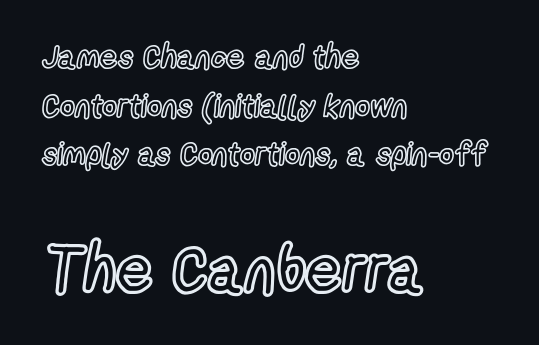
The image shows 64 px condensed type; set left-aligned, normal line spacing (1.52x), normal letter spacing, not underlined; the second (bottom) block is 2.0x larger; a medium x-height.
